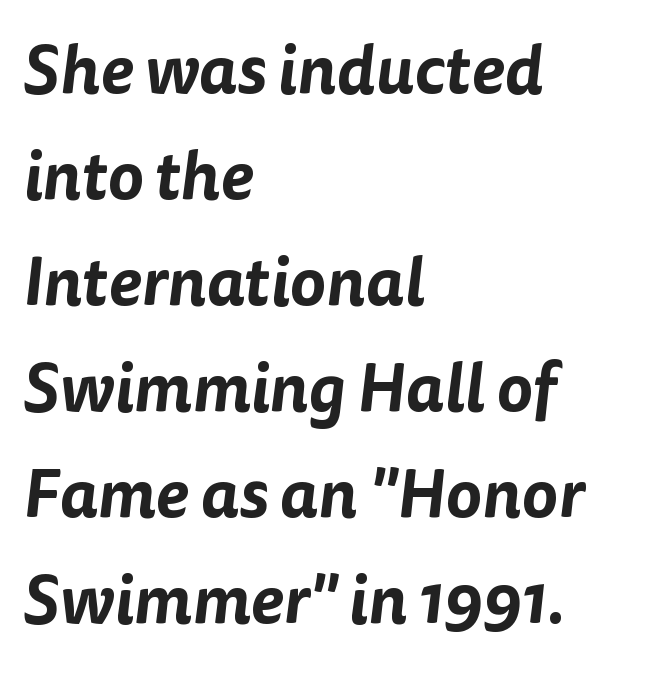
Q: Is the typeface a serif or a sans-serif typeface? A: Sans-serif.
Q: Is the text underlined? A: No.
Q: How is the paragraph aligned? A: Left-aligned.
Q: Is the spacing between letters normal or unusually wide? A: Normal.
Q: Is the spacing between lines tight, normal or loose? A: Normal.
Q: Width (condensed, normal, or wide)? A: Normal.
Q: Stroke contrast? A: Low.
Q: x-height? A: Medium.
Q: Monospaced? A: No.
